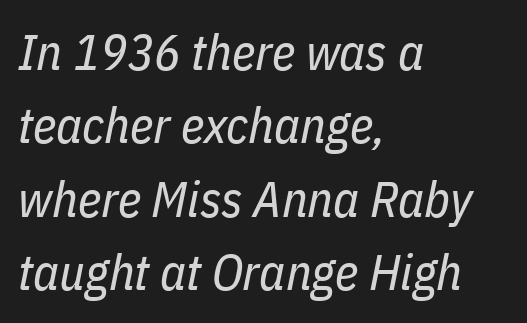
Q: Is the text bold? A: No.
Q: Is the text italic (slanted)? A: Yes, it leans right by about 11 degrees.
Q: Is the text underlined? A: No.
Q: How is the paragraph aligned? A: Left-aligned.
Q: Is the spacing between letters normal or unusually wide? A: Normal.
Q: Is the spacing between lines tight, normal or loose? A: Normal.
Q: Width (condensed, normal, or wide)? A: Condensed.
Q: Stroke contrast? A: Low.
Q: x-height? A: Medium.
Q: Monospaced? A: No.
